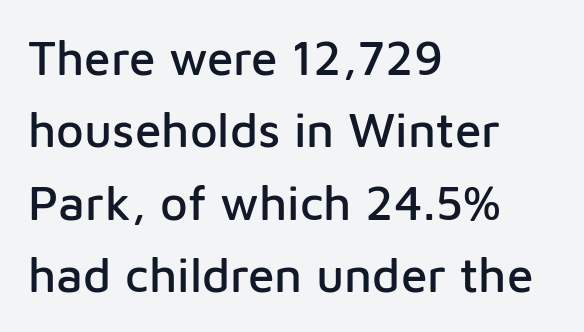
This sample has the flowing, uneven cadence of proportional lettering. Underline: absent. Quick note: interline space is typical. The letters stand upright; this is a roman face. This sample uses a sans-serif face.
